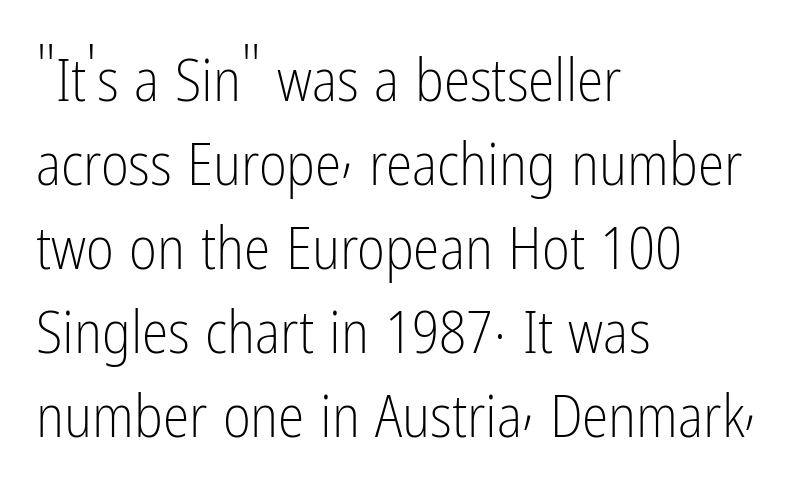
The image shows 60 px light, condensed sans-serif type, upright; set left-aligned, normal line spacing (1.4x), normal letter spacing, not underlined; low stroke contrast and a medium x-height.
